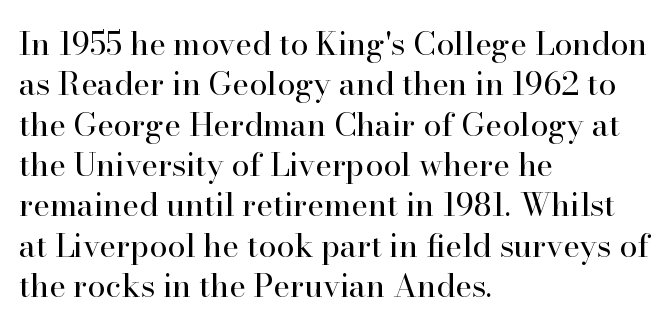
Q: Is the text bold? A: No.
Q: Is the text italic (slanted)? A: No, it is upright.
Q: Is the typeface a serif or a sans-serif typeface? A: Serif.
Q: Is the text underlined? A: No.
Q: How is the paragraph aligned? A: Left-aligned.
Q: Is the spacing between letters normal or unusually wide? A: Normal.
Q: Is the spacing between lines tight, normal or loose? A: Normal.
Q: Width (condensed, normal, or wide)? A: Normal.
Q: Stroke contrast? A: High.
Q: x-height? A: Small.
Q: Monospaced? A: No.
